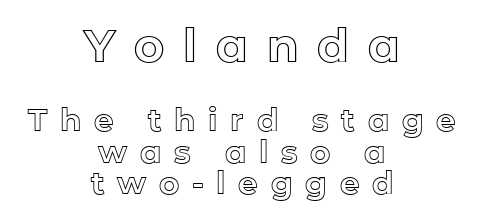
The image shows 46 px text type, upright; set centered, tight line spacing (1.01x), unusually wide letter spacing (+0.41 em), not underlined; the first (top) block is 1.48x larger; a medium x-height.
